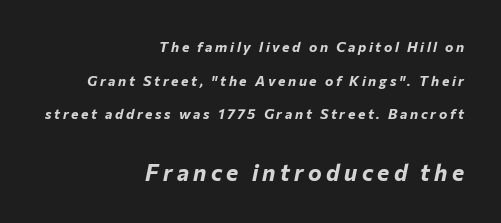
Q: Is the text bold? A: Yes.
Q: Is the text italic (slanted)? A: Yes, it leans right by about 12 degrees.
Q: Is the text underlined? A: No.
Q: How is the paragraph aligned? A: Right-aligned.
Q: Is the spacing between lines tight, normal or loose? A: Loose.
Q: Which block of text is set in a larger size, the first (top) or the second (bottom)? A: The second (bottom) one.
